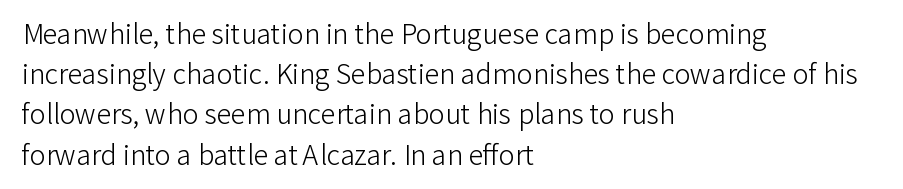
The image shows 27 px text type, upright; set left-aligned, normal line spacing (1.49x), normal letter spacing, not underlined.
